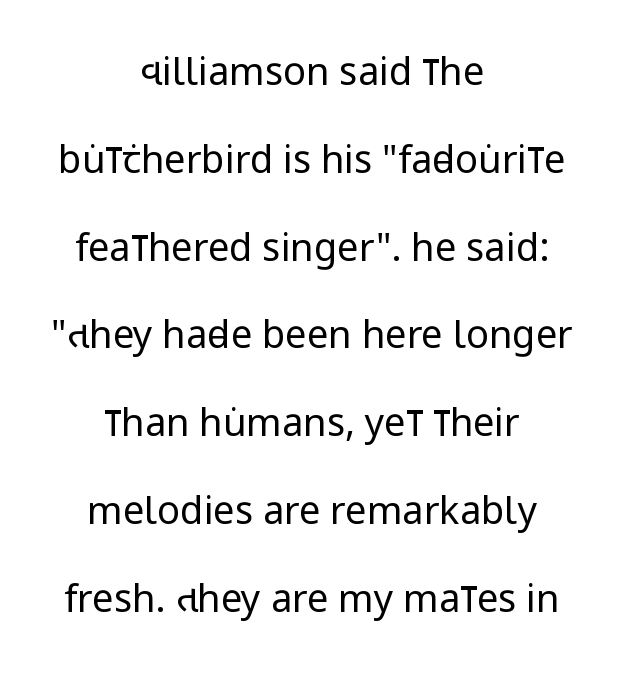
Q: Is the text bold? A: No.
Q: Is the text italic (slanted)? A: No, it is upright.
Q: Is the typeface a serif or a sans-serif typeface? A: Sans-serif.
Q: Is the text underlined? A: No.
Q: How is the paragraph aligned? A: Centered.
Q: Is the spacing between letters normal or unusually wide? A: Normal.
Q: Is the spacing between lines tight, normal or loose? A: Loose.
Q: Width (condensed, normal, or wide)? A: Condensed.
Q: Stroke contrast? A: Low.
Q: x-height? A: Large.
Q: Monospaced? A: No.
